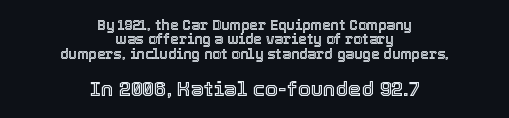
Q: Is the text italic (slanted)? A: No, it is upright.
Q: Is the text underlined? A: No.
Q: How is the paragraph aligned? A: Centered.
Q: Is the spacing between letters normal or unusually wide? A: Normal.
Q: Is the spacing between lines tight, normal or loose? A: Tight.
Q: Which block of text is set in a larger size, the first (top) or the second (bottom)? A: The second (bottom) one.
